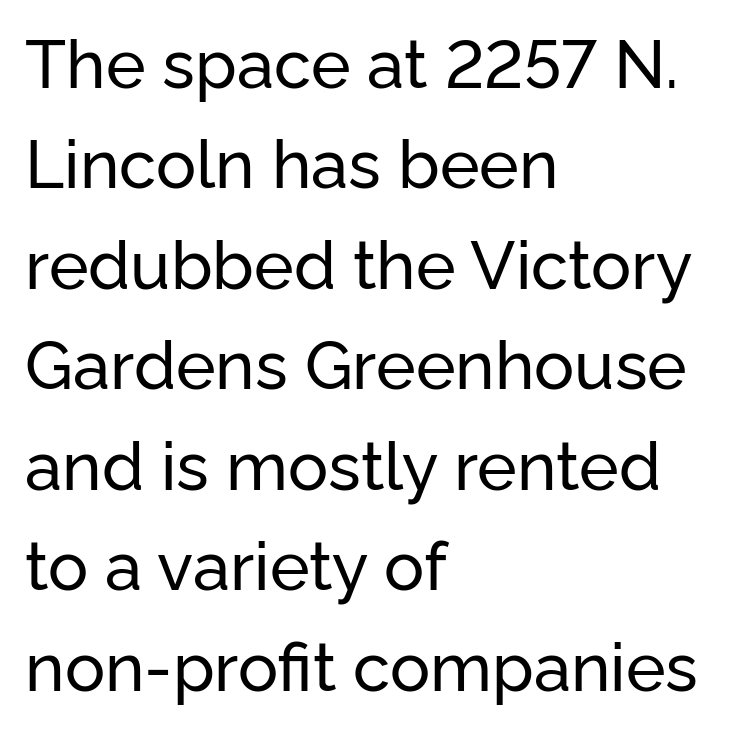
The image shows 67 px sans-serif type, upright; set left-aligned, normal line spacing (1.5x), normal letter spacing, not underlined; low stroke contrast and a medium x-height.
